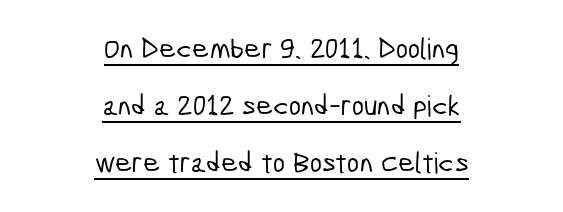
Each letter keeps its own natural width here, so spacing adapts to shape. The typeface chosen for these lines omits serifs. Quick note: interline space is abundant. How are the letters spaced? Ordinarily, with no added tracking.
